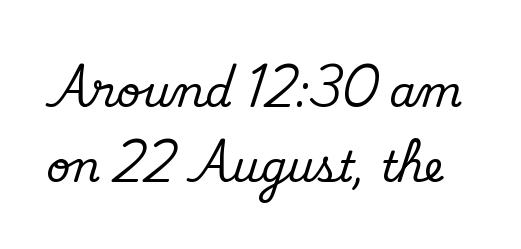
{"serif": "yes", "width": "normal", "stroke_contrast": "medium", "x_height": "small", "monospaced": "no", "underline": "no", "line_spacing_ratio": 1.78, "letter_spacing": "normal", "letter_spacing_em": 0.0, "glyph_px": 42}
